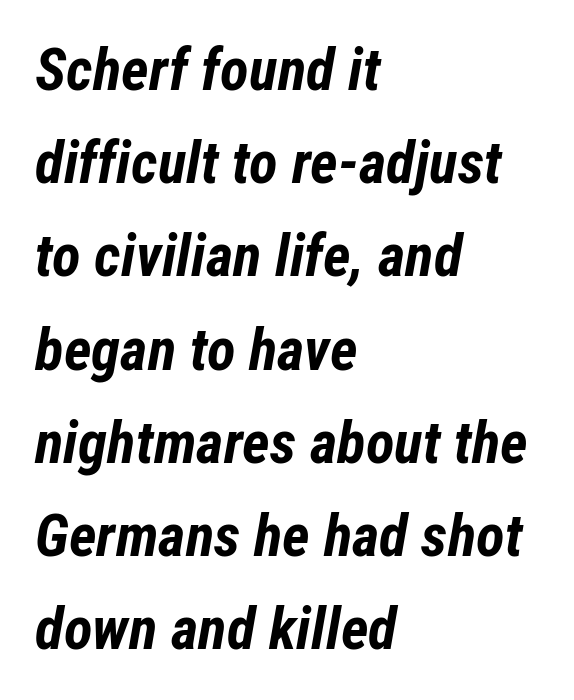
Q: Is the text bold? A: Yes.
Q: Is the text italic (slanted)? A: Yes, it leans right by about 12 degrees.
Q: Is the text underlined? A: No.
Q: How is the paragraph aligned? A: Left-aligned.
Q: Is the spacing between letters normal or unusually wide? A: Normal.
Q: Is the spacing between lines tight, normal or loose? A: Normal.
Q: Width (condensed, normal, or wide)? A: Condensed.
Q: Stroke contrast? A: Low.
Q: x-height? A: Medium.
Q: Monospaced? A: No.
